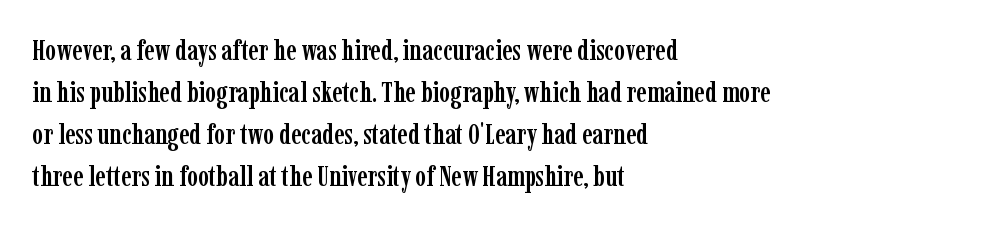
The image shows 29 px condensed serif type, upright; set left-aligned, normal line spacing (1.45x), normal letter spacing, not underlined; low stroke contrast and a medium x-height.
